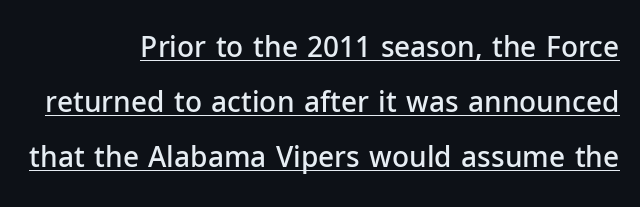
Grotesque or geometric, the face here clearly has no serifs. A typesetter would call this proportional, since set widths differ per character. The ragged edge is on the left, which tells us the setting is flush right. No extra tracking has been applied to these lines. Upright lettering throughout.
